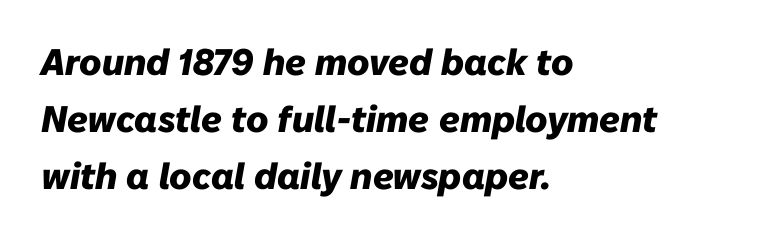
The image shows 37 px heavy type, italic (leaning right); set left-aligned, normal line spacing (1.54x), normal letter spacing, not underlined; low stroke contrast and a medium x-height.
